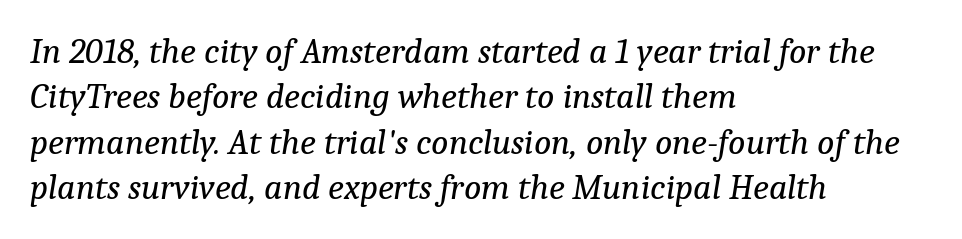
Q: Is the text bold? A: No.
Q: Is the text italic (slanted)? A: Yes, it leans right by about 9 degrees.
Q: Is the typeface a serif or a sans-serif typeface? A: Serif.
Q: Is the text underlined? A: No.
Q: How is the paragraph aligned? A: Left-aligned.
Q: Is the spacing between letters normal or unusually wide? A: Normal.
Q: Is the spacing between lines tight, normal or loose? A: Normal.
Q: Width (condensed, normal, or wide)? A: Normal.
Q: Stroke contrast? A: Low.
Q: x-height? A: Medium.
Q: Monospaced? A: No.
